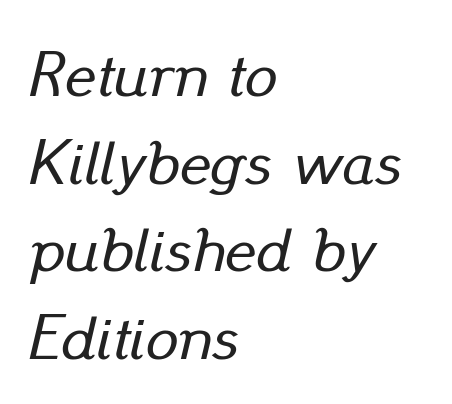
This rendering leaves character spacing at its baseline value. The letters are slanted; this is an italic face. These lines sit exactly where default settings would place them. Think of a printed novel: that variable character pitch is what you see here. The strip under each line holds only bare page. Each line starts at the same left margin while the right side varies.
